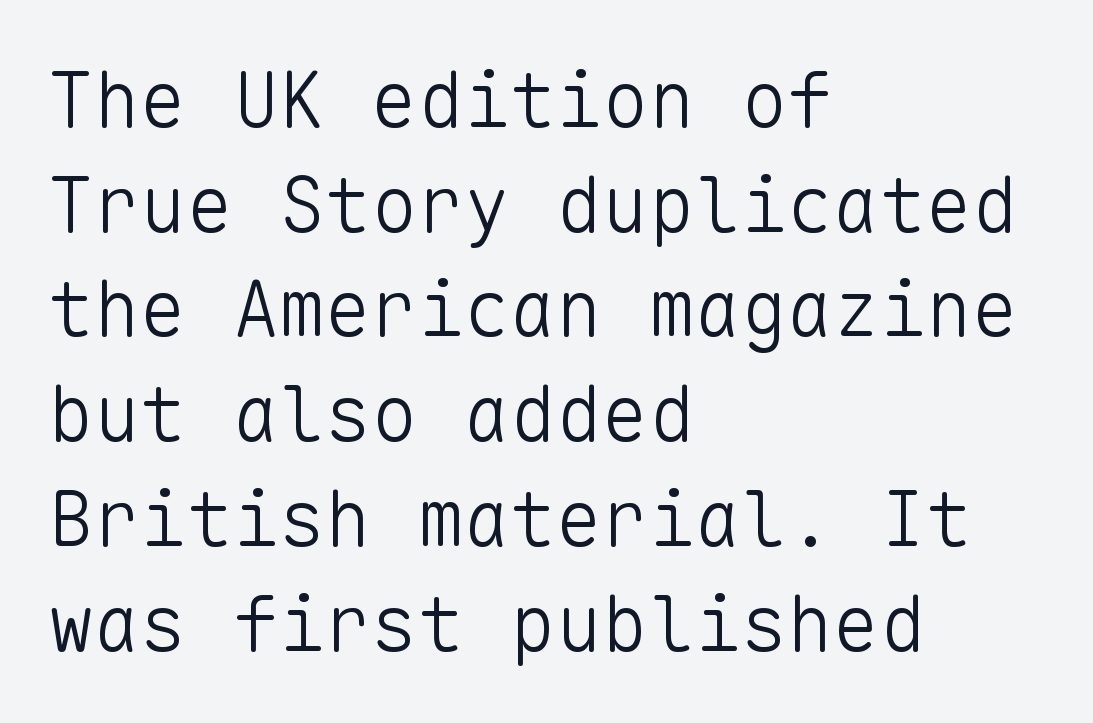
Think of a typewriter: that constant character pitch is what you see here. A clean baseline with only descenders dipping below it. It's the straight-up-and-down kind of type. Successive baselines arrive at the customary interval.
